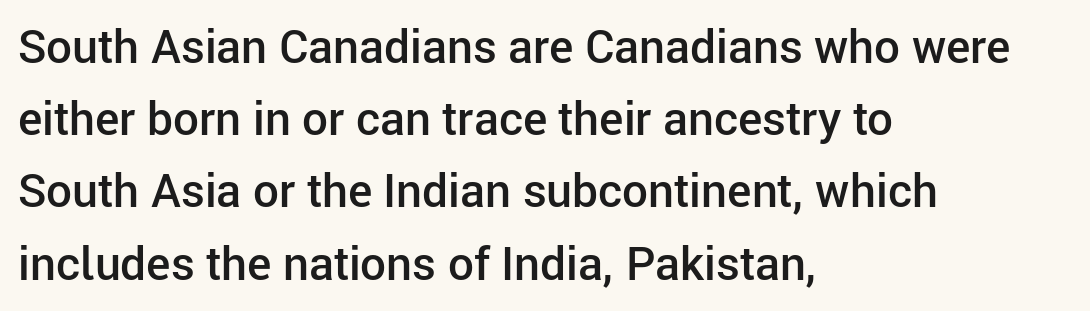
The lines are quadded left. A typesetter would call this proportional, since set widths differ per character. Glyph-to-glyph distance matches everyday printed text. The face used here is a sans, in the tradition of grotesques and geometrics. The vertical gap from one line to the next is medium.
